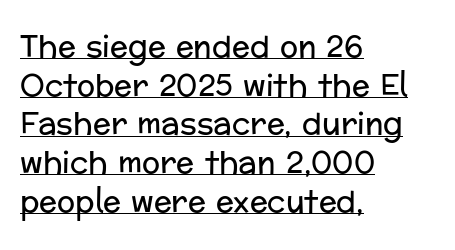
One glance says typical: line gaps are just what's usual. Is this a heavy cut? Hardly; it is regular or lighter. The rendering uses natural spacing where letterforms have individual widths. Looks like someone drew a line under every word here. It's the straight-up-and-down kind of type.
